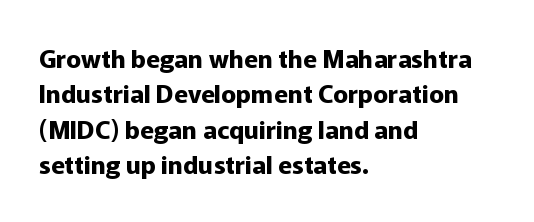
{"italic": "no", "bold": "yes", "underline": "no", "align": "left", "line_spacing": "normal", "line_spacing_ratio": 1.42, "letter_spacing": "normal", "letter_spacing_em": 0.0, "glyph_px": 25}
